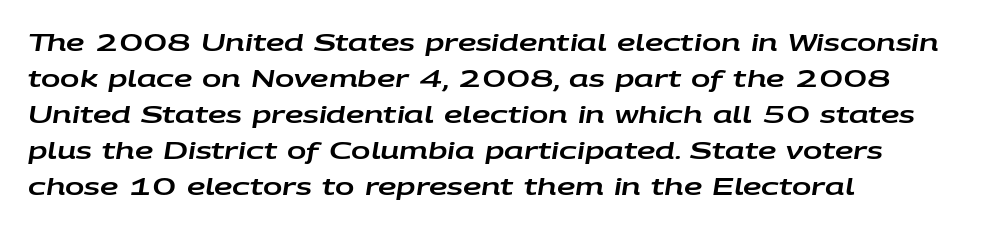
The image shows 23 px text type, italic (leaning right); set left-aligned, normal line spacing (1.57x), normal letter spacing, not underlined.
